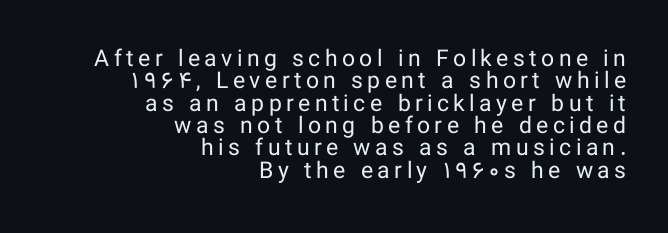
Layout note: lines flush right. The characters are drawn with everyday or finer stroke widths. No italicization has been applied; the sample stays upright. Closely set lines give the paragraph a compact silhouette.
